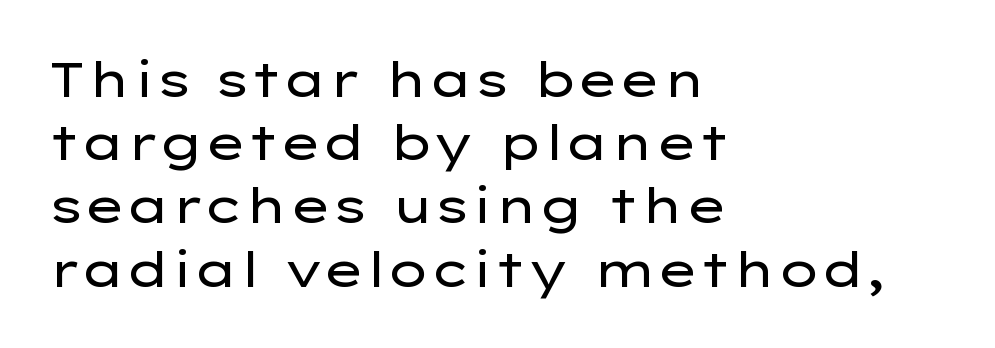
{"serif": "no", "italic": "no", "bold": "no", "weight": "regular", "width": "wide", "stroke_contrast": "low", "x_height": "medium", "monospaced": "no", "underline": "no", "align": "left", "line_spacing": "normal", "line_spacing_ratio": 1.29, "letter_spacing": "normal", "letter_spacing_em": 0.0, "glyph_px": 49}
